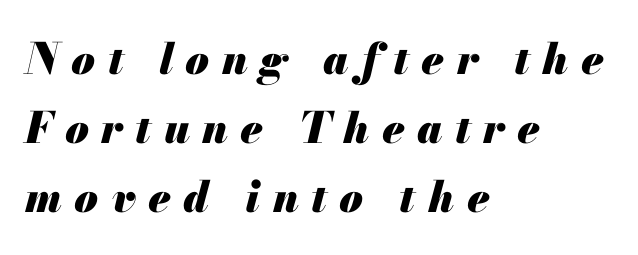
The image shows 43 px heavy type, italic (leaning right); set left-aligned, normal line spacing (1.6x), unusually wide letter spacing (+0.29 em), not underlined; medium stroke contrast and a small x-height.
